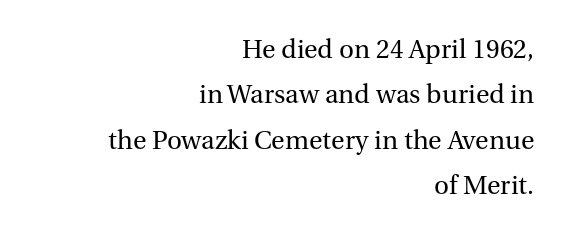
{"italic": "no", "bold": "no", "underline": "no", "align": "right", "line_spacing_ratio": 1.75, "letter_spacing": "normal", "letter_spacing_em": 0.0, "glyph_px": 26}
